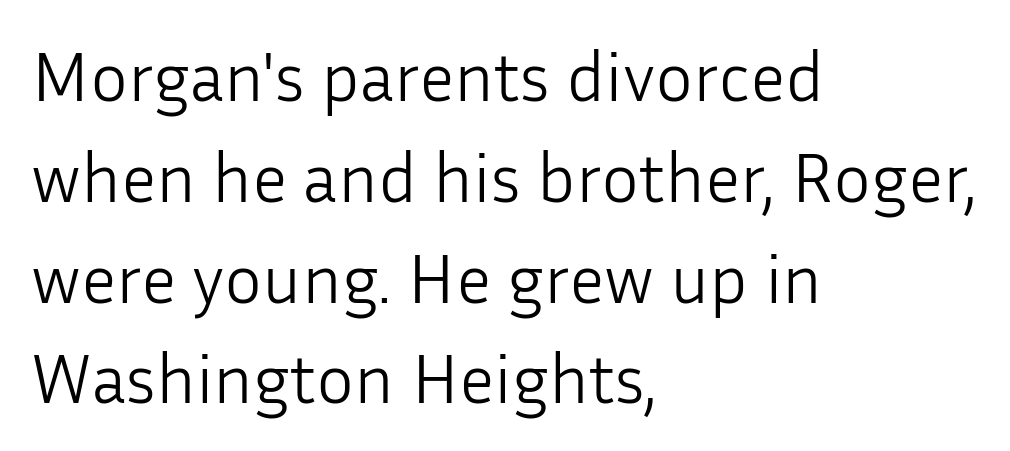
Think standard paragraph weight, or any step lighter than that. This sample keeps an unexceptional amount of space between lines. Letter spacing: default. These lines are rendered in a variable-pitch font.
